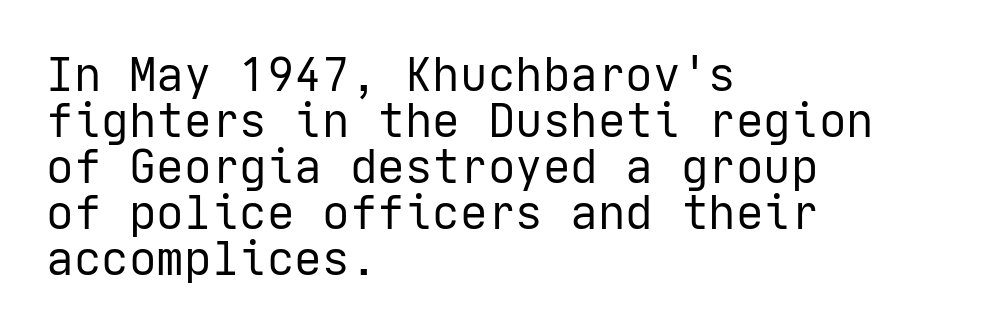
The horizontal fit of the characters is conventional and even. No word sits above an underline. A sans-serif font was chosen for this passage. Notice how descenders almost collide with the ascenders below — that's tight leading.
